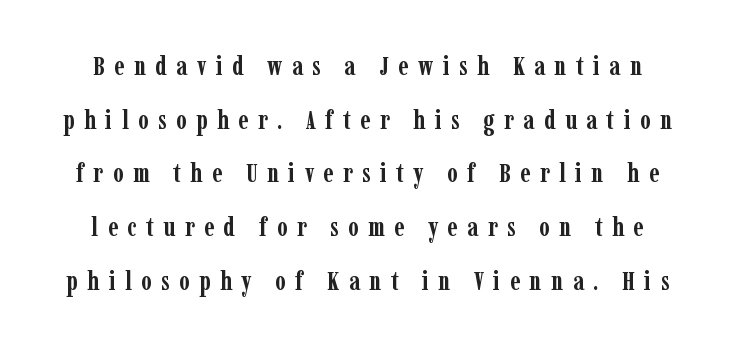
{"italic": "no", "bold": "yes", "underline": "no", "line_spacing": "loose", "line_spacing_ratio": 1.99, "letter_spacing": "wide", "letter_spacing_em": 0.35, "glyph_px": 27}
